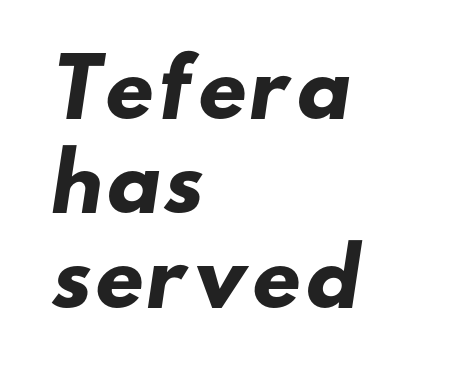
The image shows 78 px heavy, wide sans-serif type; set left-aligned, line spacing 1.21x, normal letter spacing, not underlined; low stroke contrast and a small x-height.
